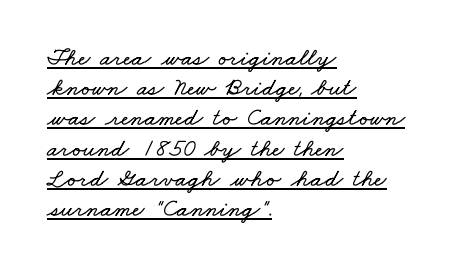
Q: Is the text underlined? A: Yes.
Q: How is the paragraph aligned? A: Left-aligned.
Q: Is the spacing between letters normal or unusually wide? A: Normal.
